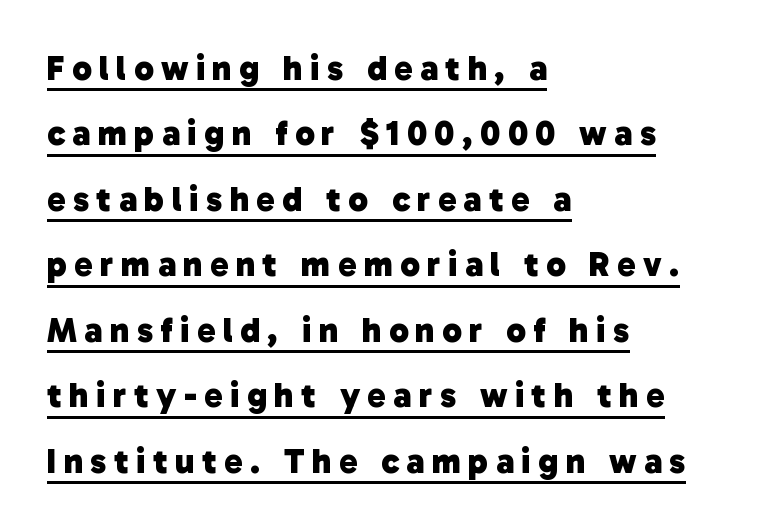
The image shows 35 px heavy sans-serif type; set left-aligned, line spacing 1.87x, unusually wide letter spacing (+0.21 em), underlined; low stroke contrast and a medium x-height.
